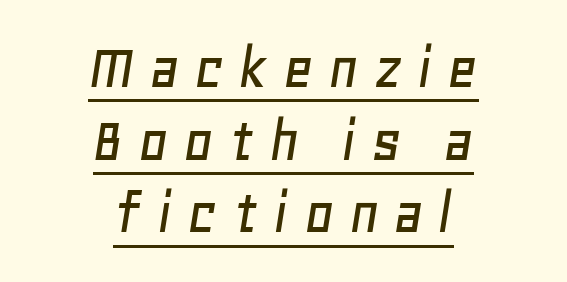
{"italic": "yes", "lean": "right", "slant_degrees": 11, "width": "normal", "stroke_contrast": "low", "x_height": "large", "monospaced": "no", "underline": "yes", "align": "center", "line_spacing": "tight", "line_spacing_ratio": 1.1, "letter_spacing": "wide", "letter_spacing_em": 0.21, "glyph_px": 66}
